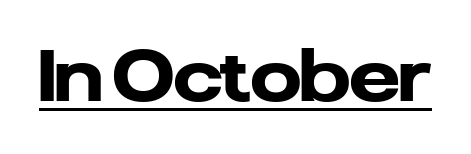
The type is set solid horizontally, with unmodified tracking. Italic? Not at all — the glyphs are vertical. Notice how thick the strokes are: this is what a full bold looks like. Spacing verdict: proportional, widths tailored to each character.
